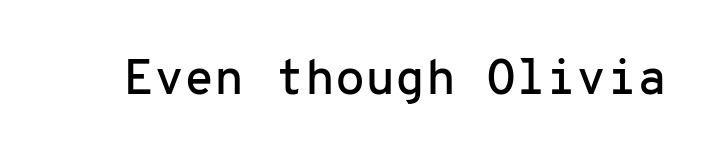
Q: Is the text italic (slanted)? A: No, it is upright.
Q: Is the typeface a serif or a sans-serif typeface? A: Sans-serif.
Q: Is the text underlined? A: No.
Q: Is the spacing between letters normal or unusually wide? A: Normal.
Q: Width (condensed, normal, or wide)? A: Normal.
Q: Stroke contrast? A: Low.
Q: x-height? A: Medium.
Q: Monospaced? A: Yes.
